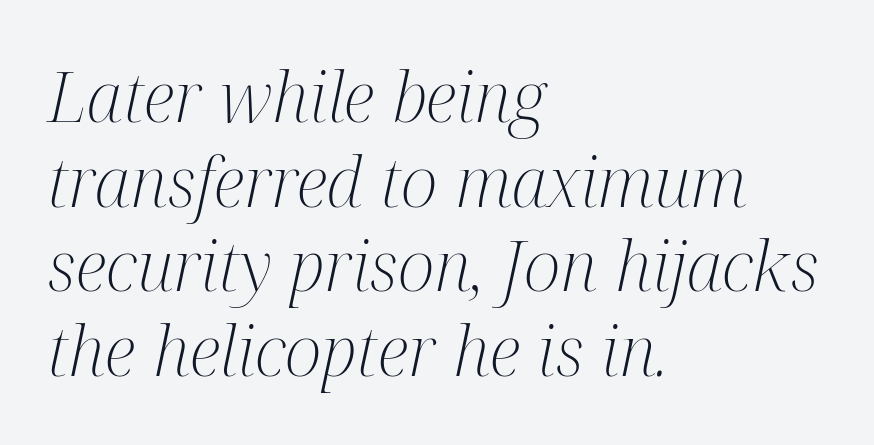
{"serif": "yes", "italic": "yes", "lean": "right", "slant_degrees": 12, "bold": "no", "weight": "light", "width": "condensed", "stroke_contrast": "medium", "x_height": "medium", "monospaced": "no", "underline": "no", "align": "left", "line_spacing_ratio": 1.21, "letter_spacing": "normal", "letter_spacing_em": 0.0, "glyph_px": 70}
